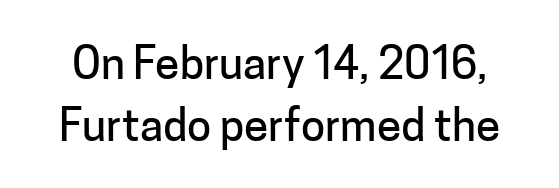
{"serif": "no", "italic": "no", "width": "normal", "stroke_contrast": "low", "x_height": "medium", "monospaced": "no", "underline": "no", "line_spacing": "normal", "line_spacing_ratio": 1.42, "letter_spacing": "normal", "letter_spacing_em": 0.0, "glyph_px": 44}
